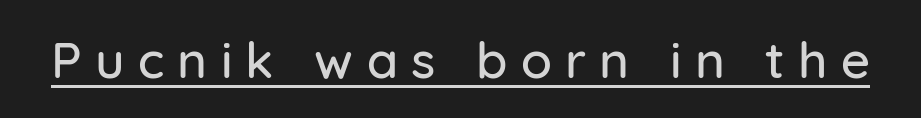
Here the glyphs are tracked loosely, breaking word shapes into spaced letters. Here the designer chose a conventional face with non-uniform glyph widths. The axis of the letterforms is exactly vertical. Beneath each row of characters lies a ruled line. Examine the stroke ends and you'll find no serifs.
